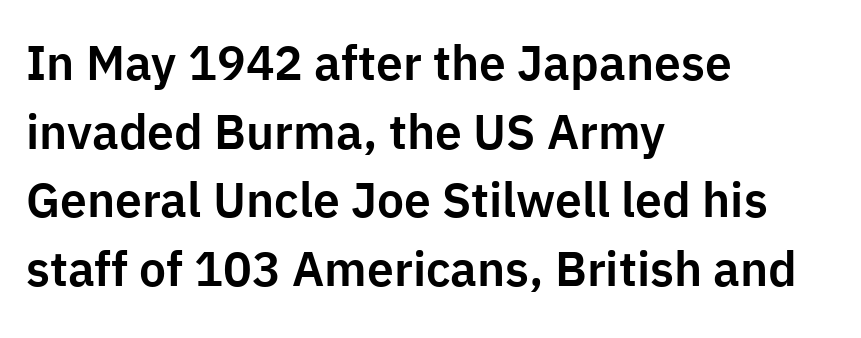
Honestly, there is no underline to notice here at all. Each letter keeps its own natural width here, so spacing adapts to shape. What's the leading like? Ordinary, nothing unusual. The horizontal fit of the characters is conventional and even. This rendering uses left alignment, leaving the right contour irregular.
